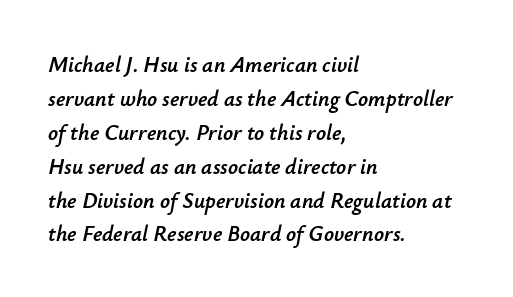
The image shows 22 px text type, italic (leaning right); set left-aligned, normal line spacing (1.54x), normal letter spacing, not underlined.
